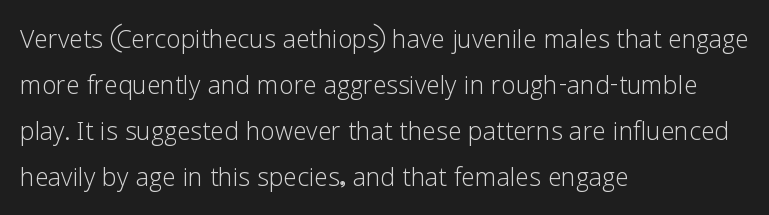
The image shows 33 px light sans-serif type, upright; set left-aligned, normal line spacing (1.39x), normal letter spacing, not underlined; low stroke contrast and a medium x-height.
